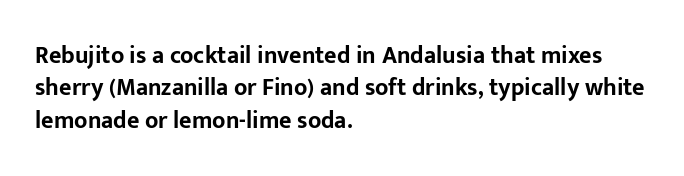
Q: Is the text bold? A: Yes.
Q: Is the text italic (slanted)? A: No, it is upright.
Q: Is the text underlined? A: No.
Q: How is the paragraph aligned? A: Left-aligned.
Q: Is the spacing between letters normal or unusually wide? A: Normal.
Q: Is the spacing between lines tight, normal or loose? A: Normal.
